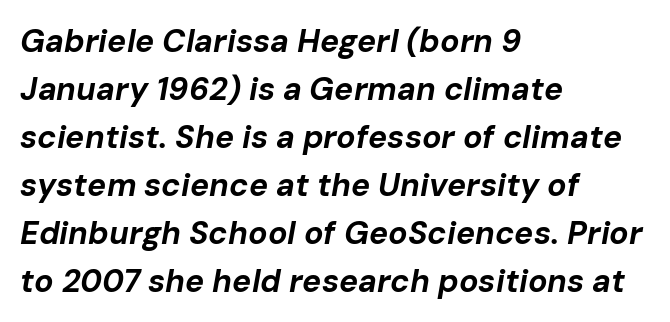
The image shows 32 px bold type, italic (leaning right); set left-aligned, normal line spacing (1.5x), normal letter spacing, not underlined; low stroke contrast and a medium x-height.
